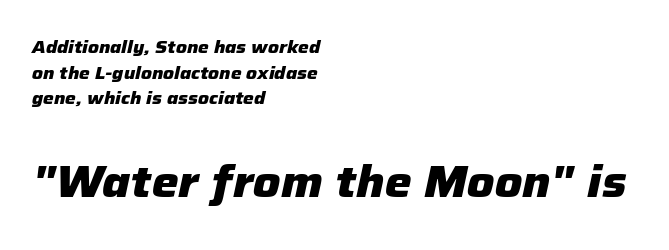
{"italic": "yes", "lean": "right", "slant_degrees": 12, "bold": "yes", "weight": "heavy", "width": "normal", "stroke_contrast": "low", "x_height": "medium", "monospaced": "no", "underline": "no", "align": "left", "line_spacing": "normal", "line_spacing_ratio": 1.43, "letter_spacing": "normal", "letter_spacing_em": 0.0, "larger_block": "second", "size_ratio": 2.5, "glyph_px": 45}
